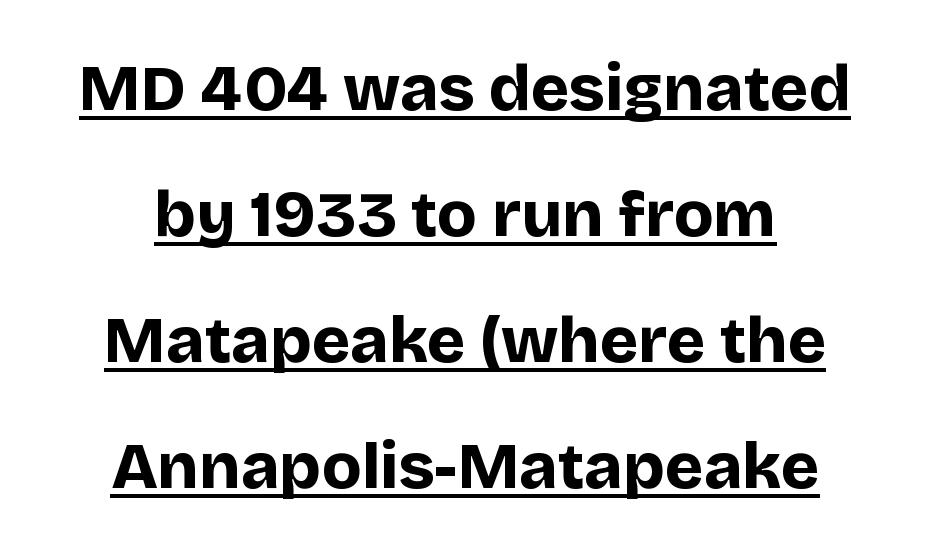
The image shows 65 px bold sans-serif type, upright; set loose line spacing (1.94x), normal letter spacing, underlined; low stroke contrast and a large x-height.
